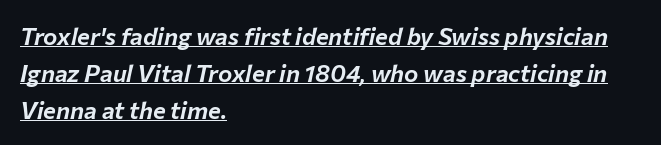
{"italic": "yes", "lean": "right", "slant_degrees": 12, "underline": "yes", "align": "left", "line_spacing": "normal", "line_spacing_ratio": 1.55, "letter_spacing": "normal", "letter_spacing_em": 0.0, "glyph_px": 24}
